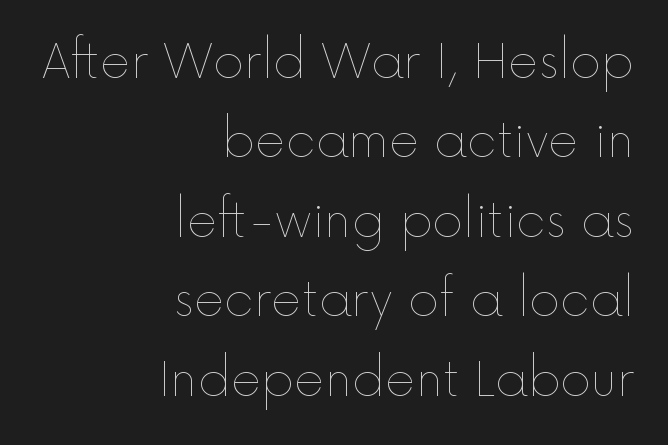
Check under the words: just untouched page. Weight: not bold — regular or lighter. Style check: upright. The designer left line spacing at the default. Casual observation: everything's shoved over to the right.
